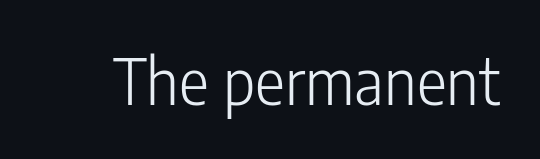
The image shows 63 px light, condensed sans-serif type, upright; set normal letter spacing, not underlined; low stroke contrast and a medium x-height.
